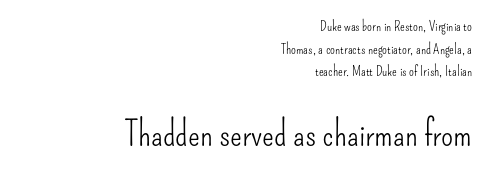
{"serif": "no", "italic": "no", "bold": "no", "weight": "light", "width": "condensed", "stroke_contrast": "low", "x_height": "small", "monospaced": "no", "underline": "no", "align": "right", "line_spacing": "normal", "line_spacing_ratio": 1.62, "letter_spacing": "normal", "letter_spacing_em": 0.0, "larger_block": "second", "size_ratio": 2.5, "glyph_px": 35}
